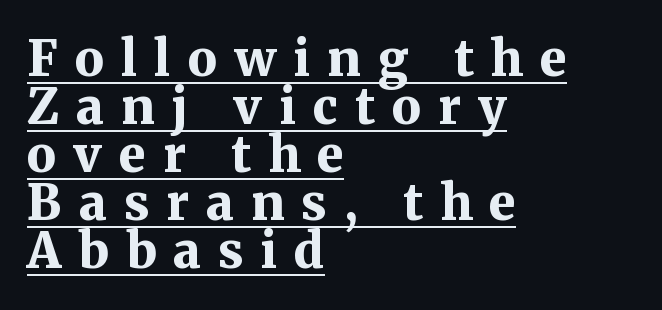
The image shows 49 px bold serif type, upright; set left-aligned, tight line spacing (0.98x), unusually wide letter spacing (+0.35 em), underlined; medium stroke contrast and a medium x-height.
